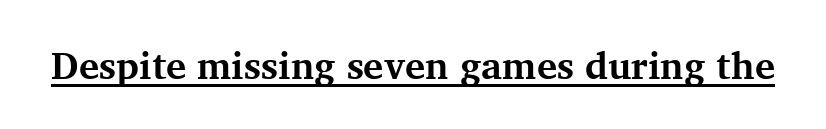
The image shows 38 px bold serif type, upright; set normal letter spacing, underlined; medium stroke contrast and a medium x-height.
